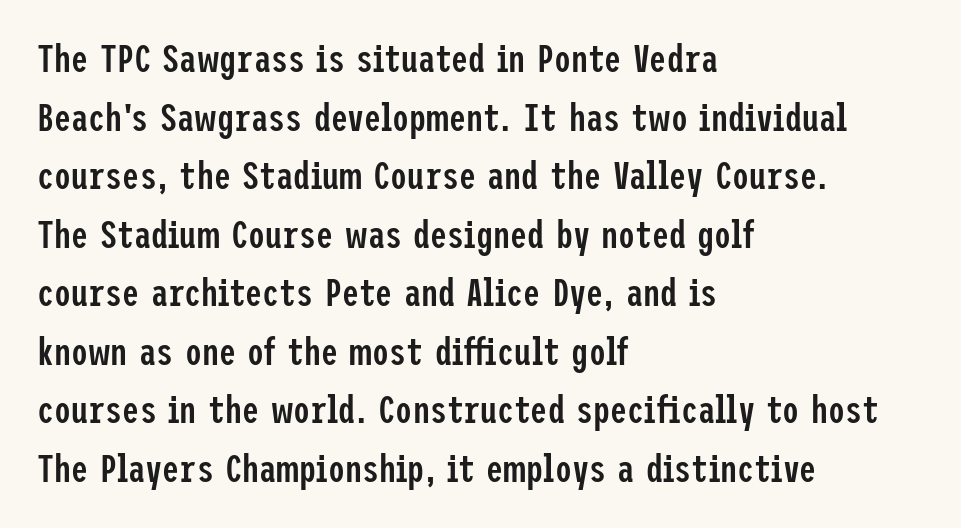
Q: Is the text bold? A: Semi-bold.
Q: Is the text italic (slanted)? A: No, it is upright.
Q: Is the typeface a serif or a sans-serif typeface? A: Sans-serif.
Q: Is the text underlined? A: No.
Q: How is the paragraph aligned? A: Left-aligned.
Q: Is the spacing between letters normal or unusually wide? A: Normal.
Q: Is the spacing between lines tight, normal or loose? A: Normal.
Q: Width (condensed, normal, or wide)? A: Condensed.
Q: Stroke contrast? A: Low.
Q: x-height? A: Medium.
